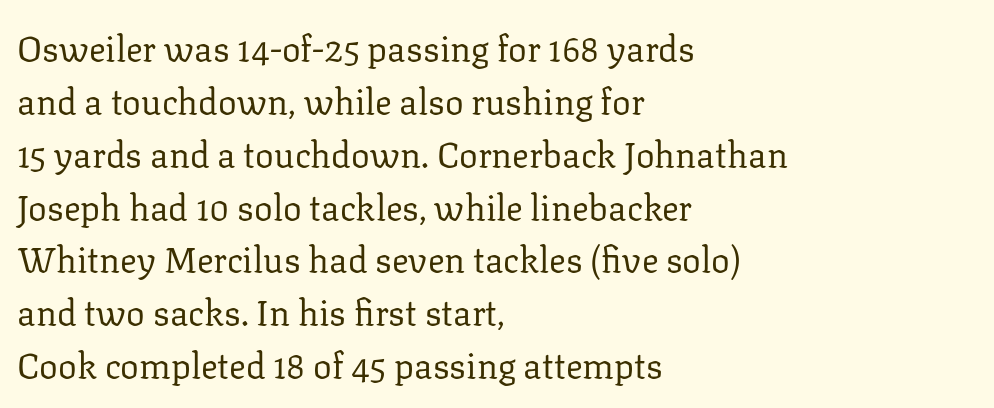
Q: Is the text bold? A: No.
Q: Is the text italic (slanted)? A: No, it is upright.
Q: Is the typeface a serif or a sans-serif typeface? A: Serif.
Q: Is the text underlined? A: No.
Q: How is the paragraph aligned? A: Left-aligned.
Q: Is the spacing between letters normal or unusually wide? A: Normal.
Q: Is the spacing between lines tight, normal or loose? A: Normal.
Q: Width (condensed, normal, or wide)? A: Normal.
Q: Stroke contrast? A: Low.
Q: x-height? A: Medium.
Q: Monospaced? A: No.
